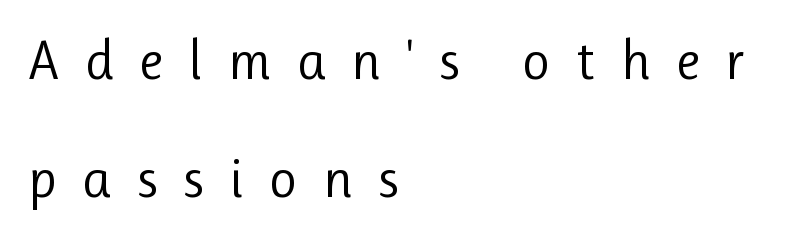
{"serif": "no", "italic": "no", "bold": "no", "weight": "regular", "width": "normal", "stroke_contrast": "low", "x_height": "medium", "monospaced": "no", "underline": "no", "align": "left", "line_spacing": "loose", "line_spacing_ratio": 2.14, "letter_spacing": "wide", "letter_spacing_em": 0.46, "glyph_px": 55}
